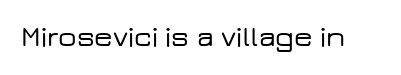
The image shows 29 px wide sans-serif type, upright; set normal letter spacing, not underlined; low stroke contrast and a medium x-height.
